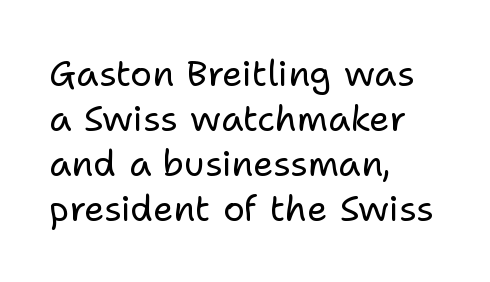
Left-aligned paragraph, ragged on the right. The space between consecutive lines is moderate. Upright lettering throughout. Words appear dense and cohesive because spacing is normal. Nope, no serifs anywhere on these letters.
